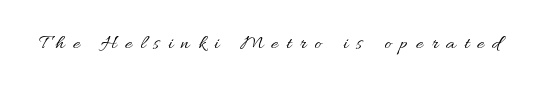
The image shows 21 px text type; set unusually wide letter spacing (+0.4 em), not underlined.
